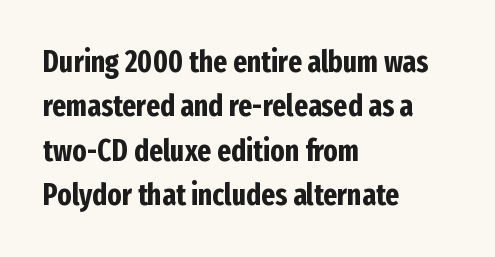
The letters are bold, with thick, heavy strokes. The passage shown has conventional tracking throughout. Line starts are locked; line ends wander. Evenly set lines give the paragraph a standard silhouette. Proportional: the letters do not fall into vertical columns. Any mark beneath the type? The region is blank.
